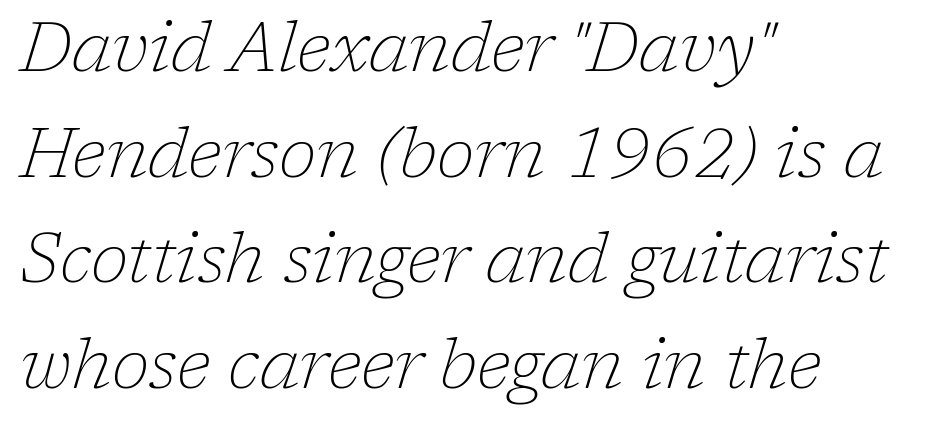
{"serif": "yes", "italic": "yes", "lean": "right", "slant_degrees": 17, "bold": "no", "weight": "thin", "width": "normal", "stroke_contrast": "low", "x_height": "medium", "monospaced": "no", "underline": "no", "align": "left", "line_spacing": "normal", "line_spacing_ratio": 1.53, "letter_spacing": "normal", "letter_spacing_em": 0.0, "glyph_px": 69}
